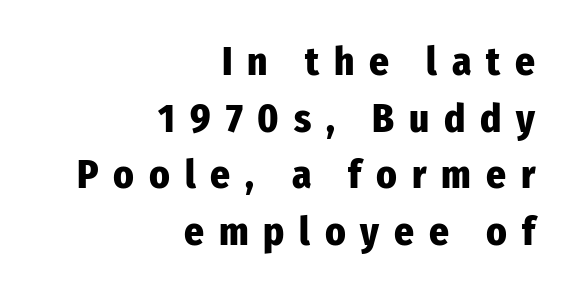
The image shows 39 px heavy, condensed sans-serif type, upright; set right-aligned, normal line spacing (1.45x), unusually wide letter spacing (+0.38 em), not underlined; low stroke contrast and a medium x-height.
